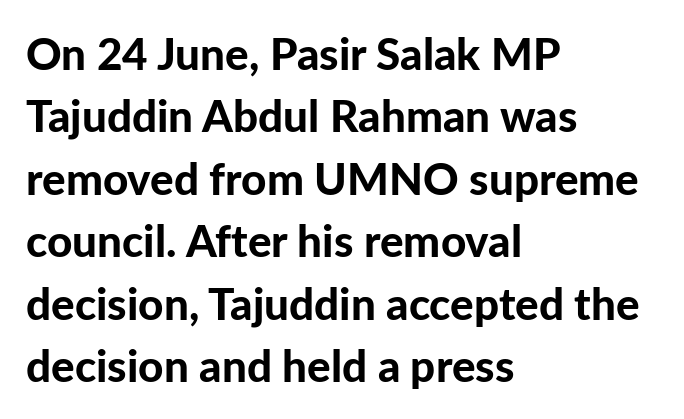
Q: Is the text bold? A: Yes.
Q: Is the text italic (slanted)? A: No, it is upright.
Q: Is the typeface a serif or a sans-serif typeface? A: Sans-serif.
Q: Is the text underlined? A: No.
Q: How is the paragraph aligned? A: Left-aligned.
Q: Is the spacing between letters normal or unusually wide? A: Normal.
Q: Is the spacing between lines tight, normal or loose? A: Normal.
Q: Width (condensed, normal, or wide)? A: Normal.
Q: Stroke contrast? A: Low.
Q: x-height? A: Medium.
Q: Monospaced? A: No.
